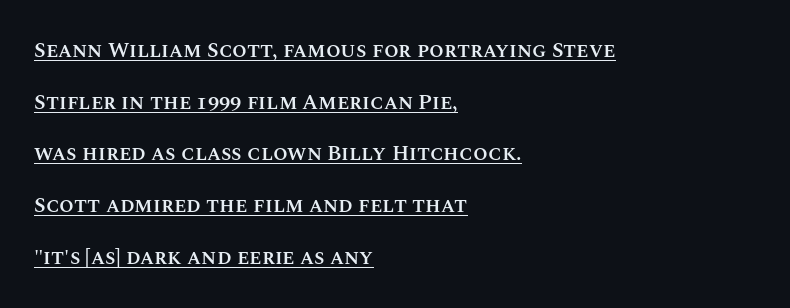
The image shows 21 px text type, upright; set left-aligned, loose line spacing (2.46x), normal letter spacing, underlined.
